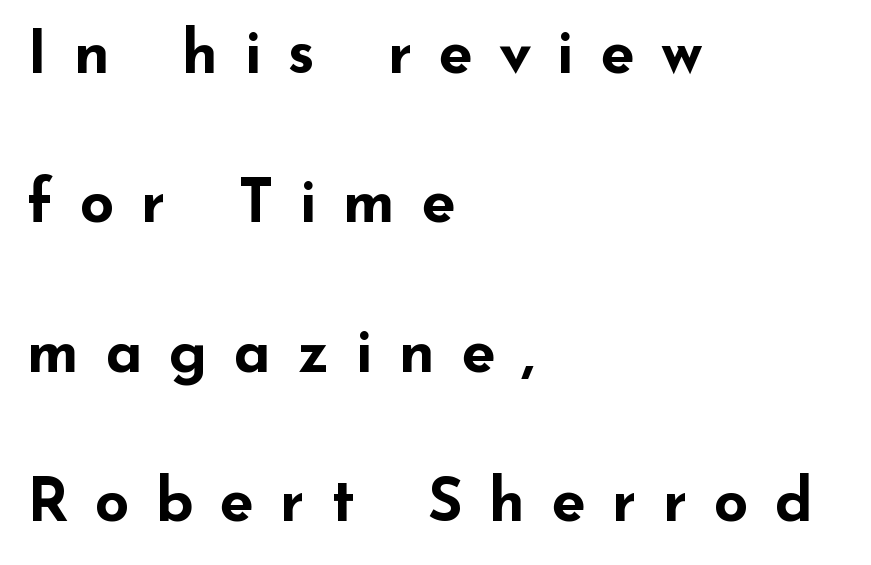
The image shows 61 px bold, wide sans-serif type, upright; set left-aligned, loose line spacing (2.45x), unusually wide letter spacing (+0.43 em), not underlined; low stroke contrast and a small x-height.
